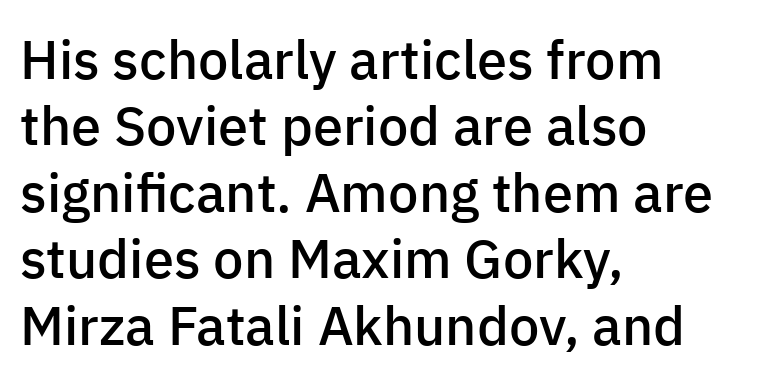
The strokes are fattened partway — semibold, not bold. Left-aligned paragraph, ragged on the right. Vertical strokes here are truly vertical. Think of a printed novel: that variable character pitch is what you see here. Nothing unusual about the tracking: characters are spaced as the font intends. Check where the strokes stop: nothing finishes them off — pure sans.
